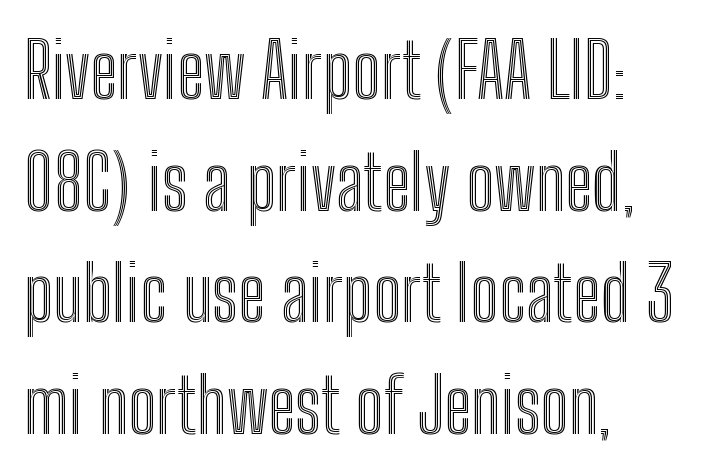
{"italic": "no", "width": "condensed", "x_height": "medium", "monospaced": "no", "underline": "no", "align": "left", "line_spacing": "normal", "line_spacing_ratio": 1.47, "letter_spacing": "normal", "letter_spacing_em": 0.0, "glyph_px": 76}
